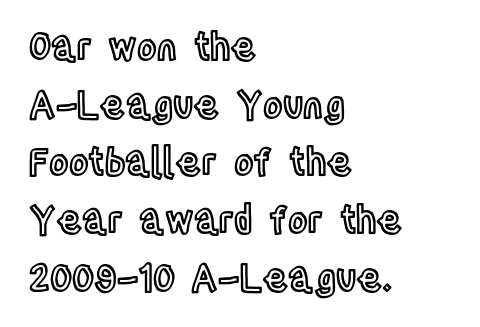
The image shows 37 px condensed type, upright; set left-aligned, normal line spacing (1.56x), normal letter spacing, not underlined; a large x-height.
